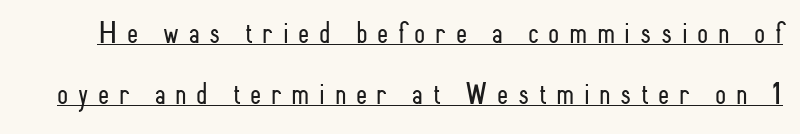
The rendering shows plain stroke endings on the letterforms — a sans-serif design. Like a heading marked for emphasis, these lines bear an underscore. Spacing verdict: proportional, widths tailored to each character. The weight would be labelled regular, book, light, or lighter still. Posture: vertical. The line-height multiplier appears high, well above default.
